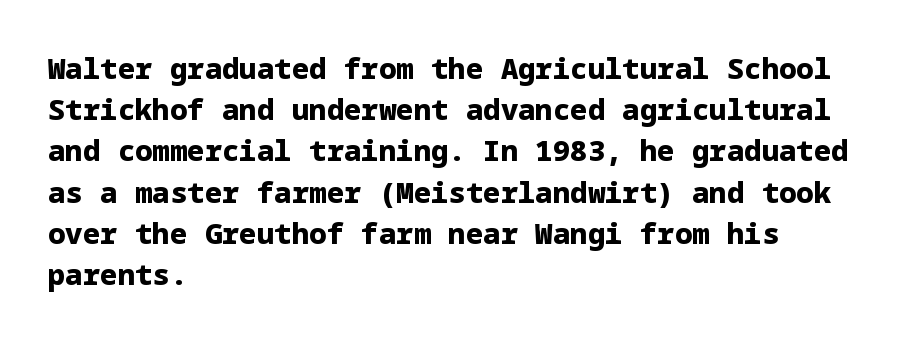
Anything drawn beneath the words? Only blank space. Strokes here are thick enough to call this a true bold. The lines in this sample share a left origin and differ only in where they stop. The gaps between neighbouring characters are ordinary and unremarkable.
